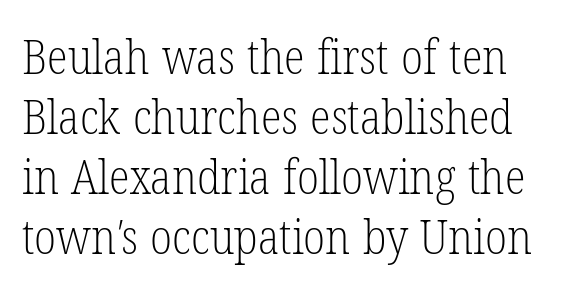
A typesetter would call this leading conventional body-copy spacing. The letters carry serifs — small finishing strokes at the ends of their stems. You could call the tracking neutral — neither tight nor loose. Stems here are at most as thick as an everyday book face. Here the designer chose a conventional face with non-uniform glyph widths.
